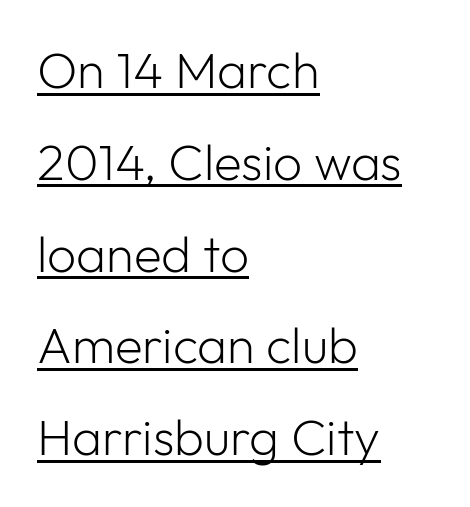
The image shows 51 px light sans-serif type, upright; set left-aligned, line spacing 1.8x, normal letter spacing, underlined; low stroke contrast and a medium x-height.
